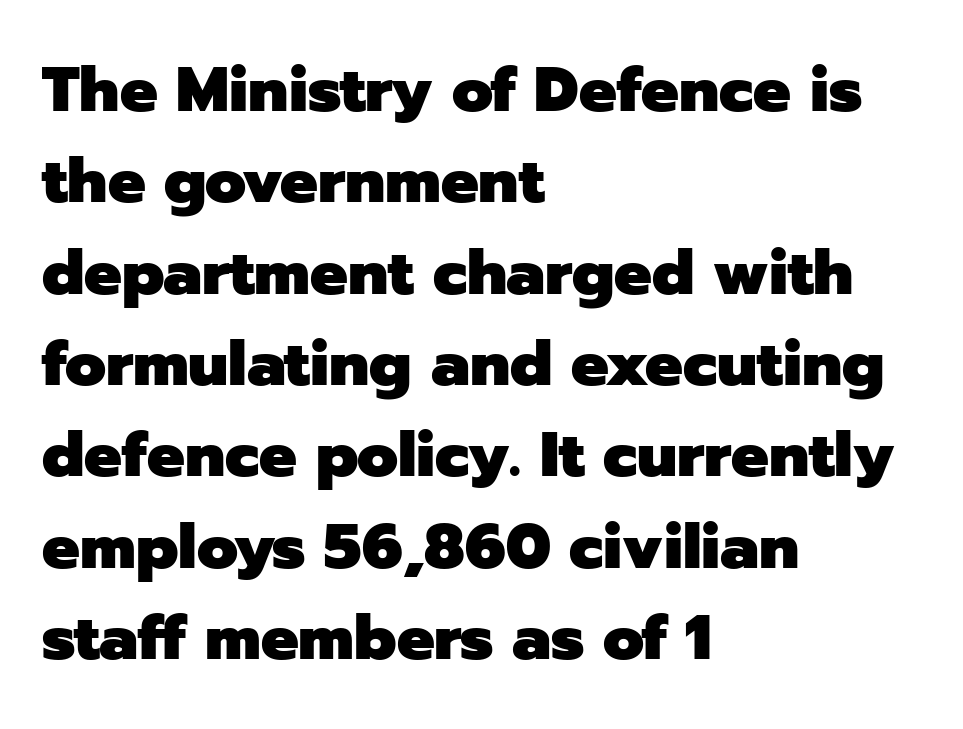
{"serif": "no", "italic": "no", "bold": "yes", "weight": "heavy", "width": "normal", "stroke_contrast": "low", "x_height": "medium", "monospaced": "no", "underline": "no", "align": "left", "line_spacing": "normal", "line_spacing_ratio": 1.45, "letter_spacing": "normal", "letter_spacing_em": 0.0, "glyph_px": 63}
